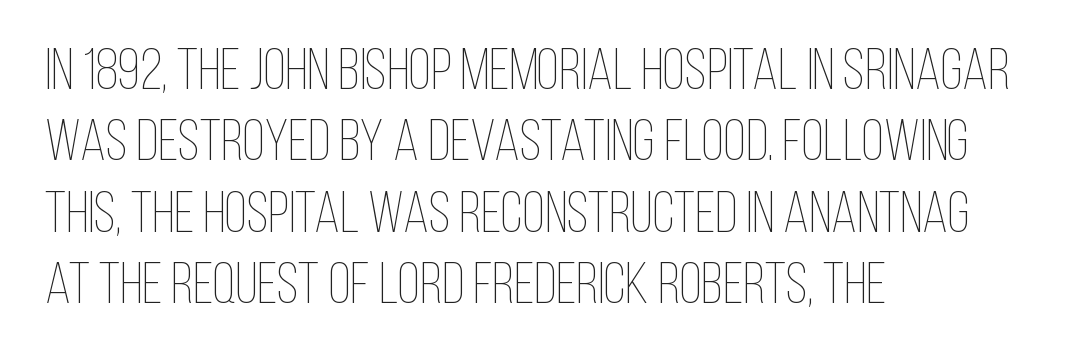
The image shows 58 px thin, condensed type, upright; set left-aligned, line spacing 1.23x, normal letter spacing, not underlined; low stroke contrast and a large x-height.
